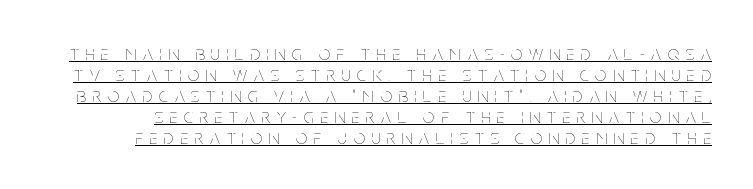
Q: Is the text bold? A: No.
Q: Is the text italic (slanted)? A: No, it is upright.
Q: Is the text underlined? A: Yes.
Q: Is the spacing between letters normal or unusually wide? A: Unusually wide.
Q: Is the spacing between lines tight, normal or loose? A: Tight.
